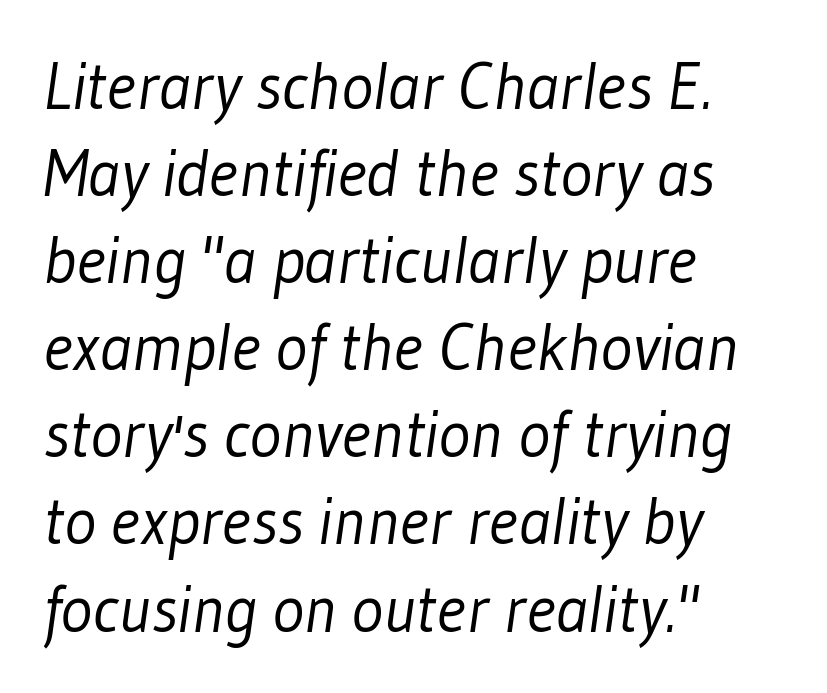
Q: Is the text bold? A: No.
Q: Is the typeface a serif or a sans-serif typeface? A: Sans-serif.
Q: Is the text underlined? A: No.
Q: How is the paragraph aligned? A: Left-aligned.
Q: Is the spacing between letters normal or unusually wide? A: Normal.
Q: Is the spacing between lines tight, normal or loose? A: Normal.
Q: Width (condensed, normal, or wide)? A: Condensed.
Q: Stroke contrast? A: Low.
Q: x-height? A: Medium.
Q: Monospaced? A: No.
